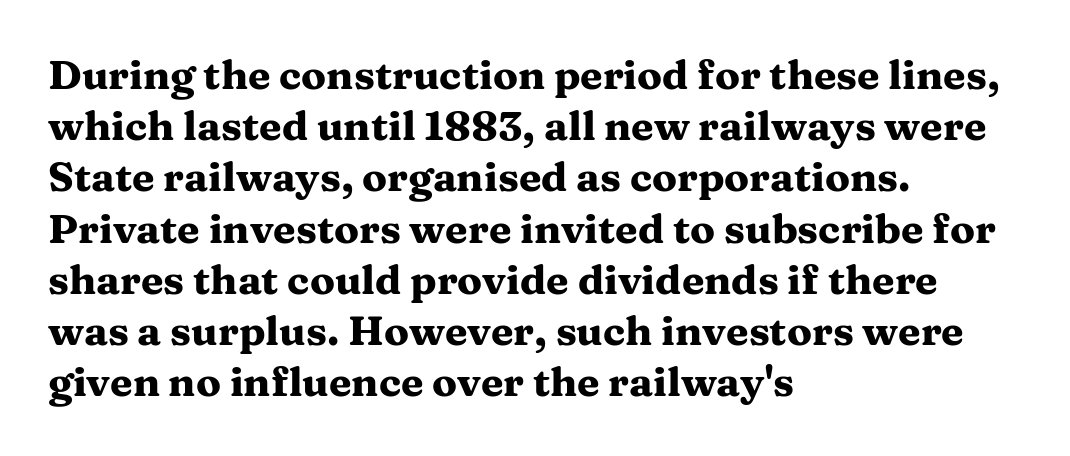
The image shows 41 px heavy, wide serif type, upright; set left-aligned, normal line spacing (1.25x), normal letter spacing, not underlined; medium stroke contrast and a medium x-height.
